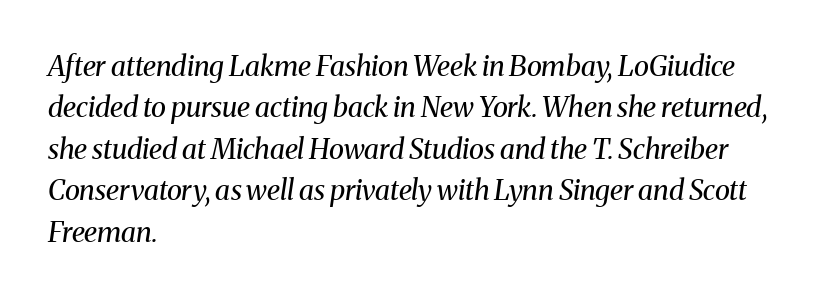
{"serif": "yes", "italic": "yes", "lean": "right", "slant_degrees": 8, "bold": "no", "weight": "regular", "width": "normal", "stroke_contrast": "medium", "x_height": "medium", "monospaced": "no", "underline": "no", "align": "left", "line_spacing": "normal", "line_spacing_ratio": 1.48, "letter_spacing": "normal", "letter_spacing_em": 0.0, "glyph_px": 28}
